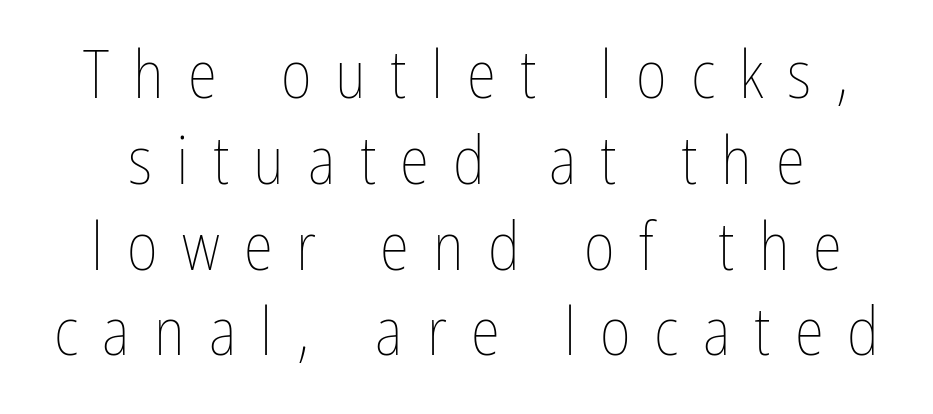
The image shows 67 px thin, condensed type, upright; set normal line spacing (1.28x), unusually wide letter spacing (+0.36 em), not underlined; low stroke contrast and a medium x-height.
